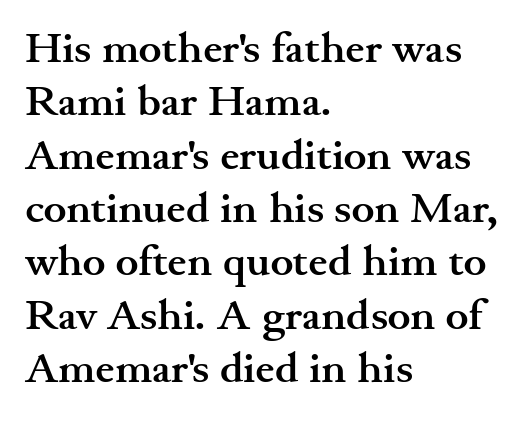
Q: Is the text bold? A: Yes.
Q: Is the text italic (slanted)? A: No, it is upright.
Q: Is the typeface a serif or a sans-serif typeface? A: Serif.
Q: Is the text underlined? A: No.
Q: How is the paragraph aligned? A: Left-aligned.
Q: Is the spacing between letters normal or unusually wide? A: Normal.
Q: Width (condensed, normal, or wide)? A: Wide.
Q: Stroke contrast? A: Medium.
Q: x-height? A: Small.
Q: Monospaced? A: No.
